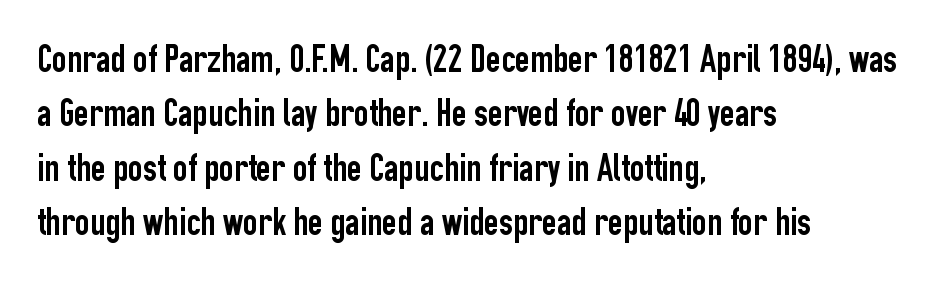
Q: Is the text italic (slanted)? A: No, it is upright.
Q: Is the typeface a serif or a sans-serif typeface? A: Sans-serif.
Q: Is the text underlined? A: No.
Q: How is the paragraph aligned? A: Left-aligned.
Q: Is the spacing between letters normal or unusually wide? A: Normal.
Q: Is the spacing between lines tight, normal or loose? A: Normal.
Q: Width (condensed, normal, or wide)? A: Condensed.
Q: Stroke contrast? A: Low.
Q: x-height? A: Medium.
Q: Monospaced? A: No.
